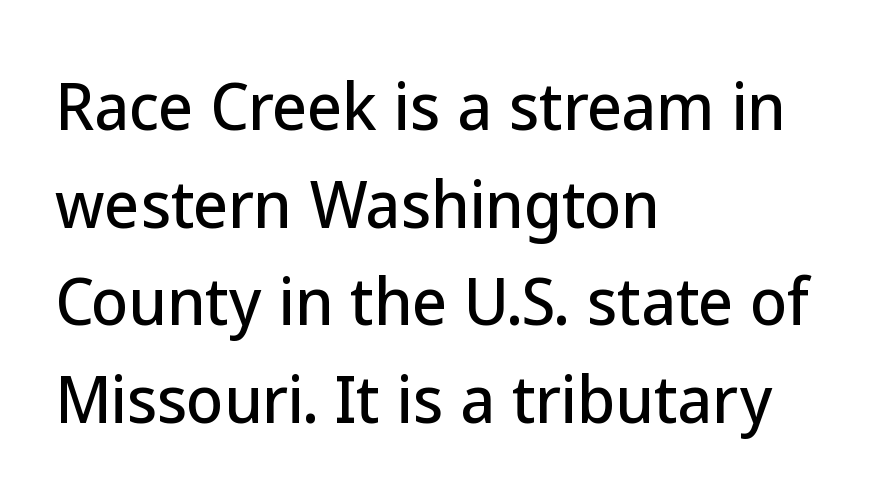
Normally led — the rows are evenly, conventionally spaced. The letters sit at their default tracking, neither squeezed nor spread. The zone under the glyphs is completely vacant. The lines in this sample share a left origin and differ only in where they stop. The passage shown is typed in a proportional face where columns would drift. Tall strokes in this sample are plumb rather than angled.
